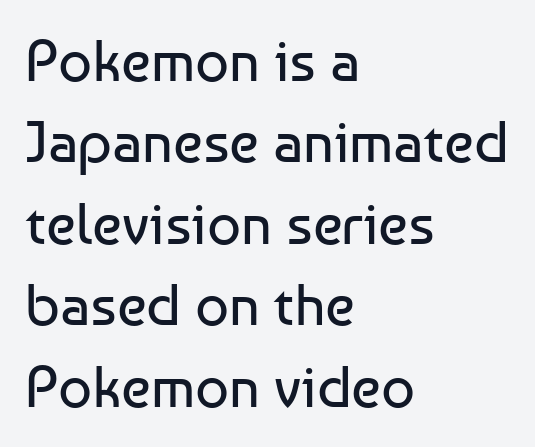
Q: Is the text bold? A: No.
Q: Is the text italic (slanted)? A: No, it is upright.
Q: Is the typeface a serif or a sans-serif typeface? A: Sans-serif.
Q: Is the text underlined? A: No.
Q: How is the paragraph aligned? A: Left-aligned.
Q: Is the spacing between letters normal or unusually wide? A: Normal.
Q: Is the spacing between lines tight, normal or loose? A: Normal.
Q: Width (condensed, normal, or wide)? A: Normal.
Q: Stroke contrast? A: Low.
Q: x-height? A: Medium.
Q: Monospaced? A: No.
